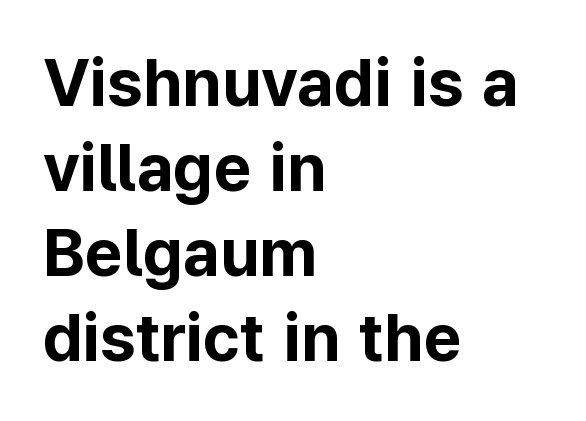
Typesetter's note: full bold, strokes at maximum text heaviness. No italicization has been applied; the sample stays upright. I'd call this a sans setting — the letters go barefoot. Check the space under the baseline: it is left empty.
